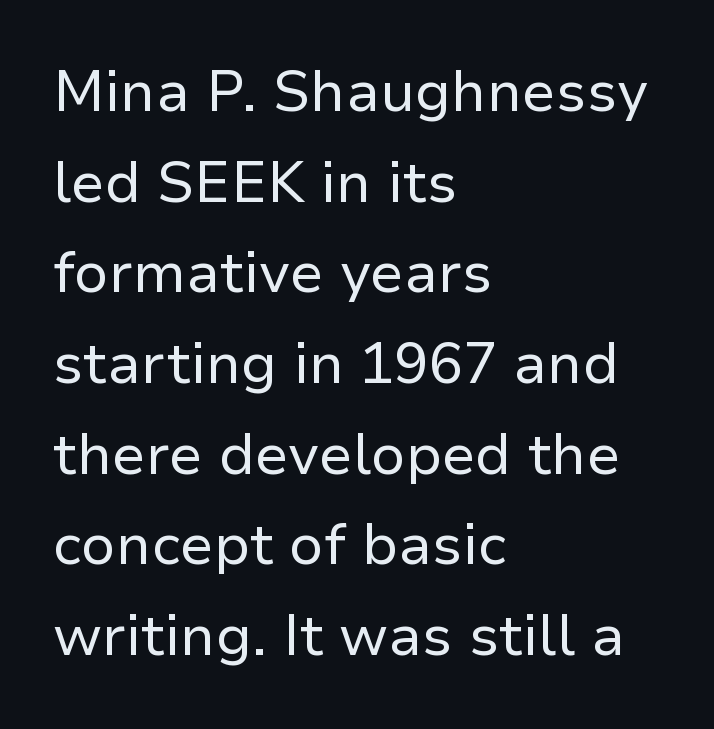
{"serif": "no", "italic": "no", "bold": "no", "weight": "regular", "width": "normal", "stroke_contrast": "low", "x_height": "medium", "monospaced": "no", "underline": "no", "align": "left", "line_spacing": "normal", "line_spacing_ratio": 1.59, "letter_spacing": "normal", "letter_spacing_em": 0.0, "glyph_px": 57}
